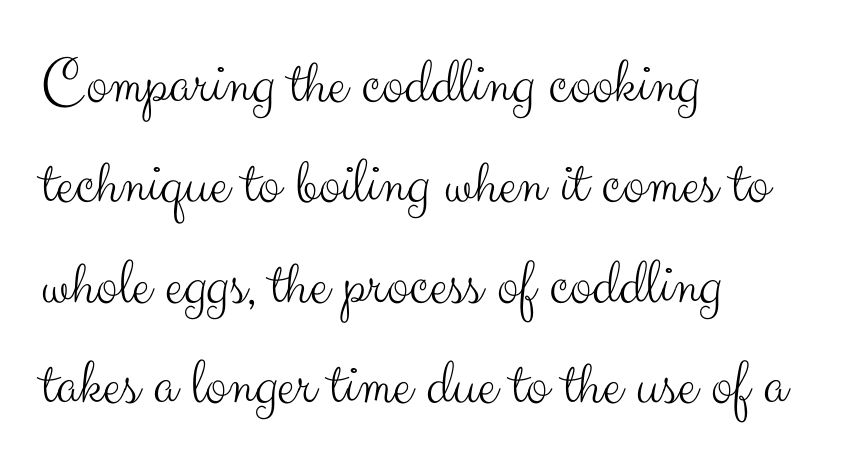
The image shows 66 px light sans-serif type; set left-aligned, normal line spacing (1.52x), normal letter spacing, not underlined; medium stroke contrast and a small x-height.
